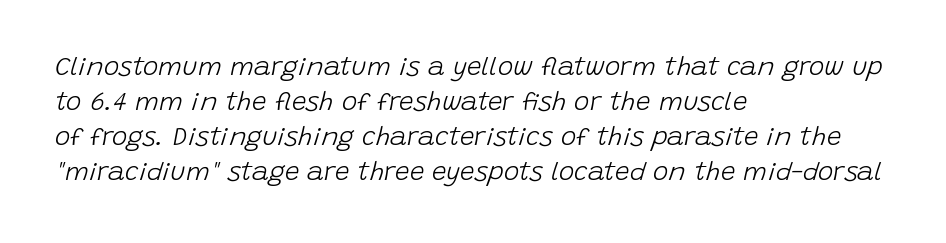
Q: Is the text bold? A: No.
Q: Is the text italic (slanted)? A: Yes, it leans right by about 15 degrees.
Q: Is the text underlined? A: No.
Q: How is the paragraph aligned? A: Left-aligned.
Q: Is the spacing between letters normal or unusually wide? A: Normal.
Q: Is the spacing between lines tight, normal or loose? A: Normal.
